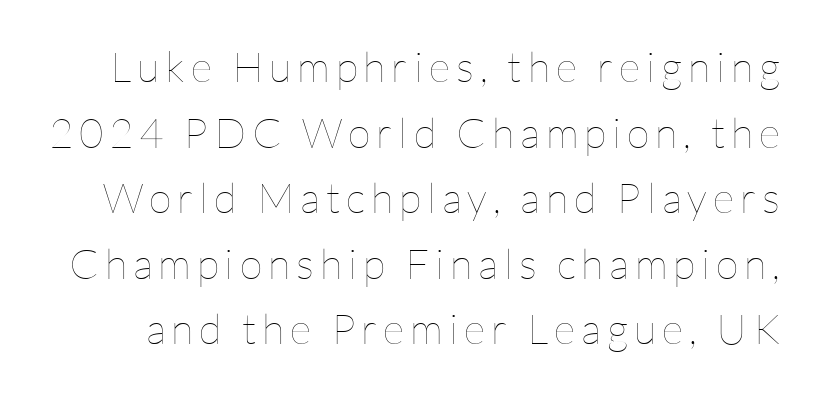
The image shows 42 px thin type, upright; set normal line spacing (1.56x), not underlined; low stroke contrast and a medium x-height.
